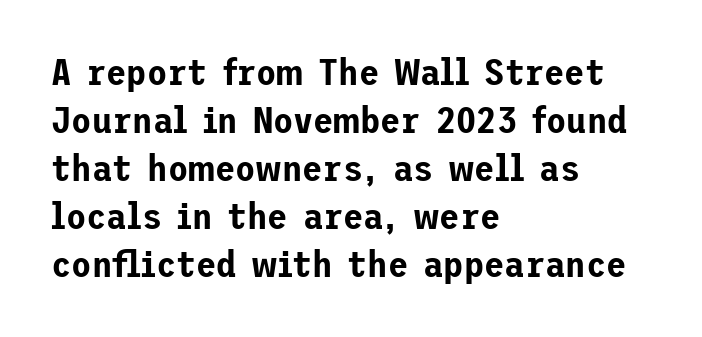
{"serif": "no", "italic": "no", "width": "normal", "stroke_contrast": "low", "x_height": "medium", "underline": "no", "align": "left", "line_spacing": "normal", "line_spacing_ratio": 1.3, "letter_spacing": "normal", "letter_spacing_em": 0.0, "glyph_px": 37}
